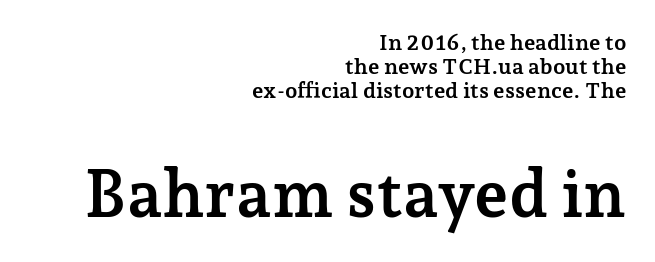
{"serif": "yes", "italic": "no", "bold": "yes", "weight": "semibold", "width": "normal", "stroke_contrast": "low", "x_height": "medium", "monospaced": "no", "underline": "no", "align": "right", "line_spacing": "tight", "line_spacing_ratio": 1.09, "letter_spacing": "normal", "letter_spacing_em": 0.0, "larger_block": "second", "size_ratio": 3.0, "glyph_px": 66}
